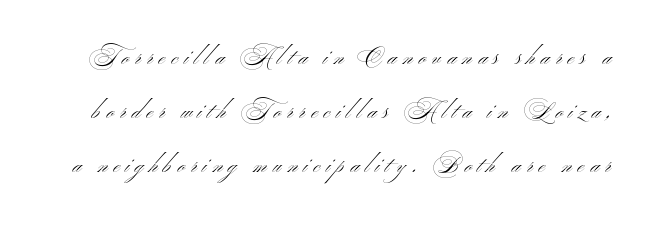
Compared with typical paragraphs, the rows here are farther apart. A quiet, ordinary-to-light weight characterises the typeface. Only glyphs here, with clear space below each row.
